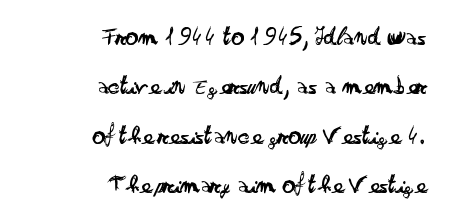
Q: Is the text bold? A: No.
Q: Is the text italic (slanted)? A: No, it is upright.
Q: Is the text underlined? A: No.
Q: How is the paragraph aligned? A: Right-aligned.
Q: Is the spacing between letters normal or unusually wide? A: Normal.
Q: Is the spacing between lines tight, normal or loose? A: Loose.
